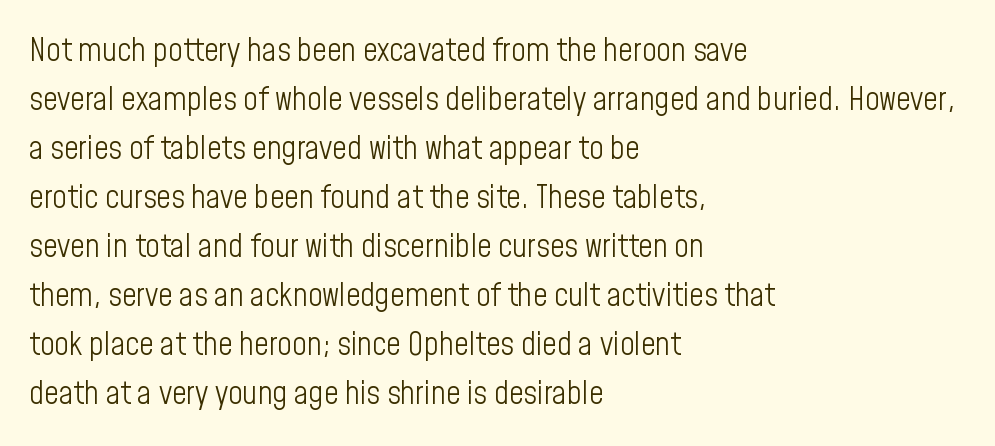
Compared with typical body copy, the letter spacing here is the same. The lettering stays uniformly vertical, giving the passage a roman look. Lines of text with bare space underneath. If you measured baseline to baseline, you'd find a middling distance.
